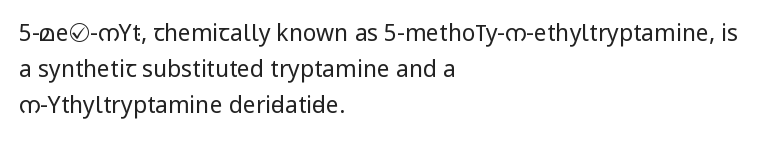
Q: Is the text bold? A: No.
Q: Is the text italic (slanted)? A: No, it is upright.
Q: Is the text underlined? A: No.
Q: How is the paragraph aligned? A: Left-aligned.
Q: Is the spacing between letters normal or unusually wide? A: Normal.
Q: Is the spacing between lines tight, normal or loose? A: Normal.
